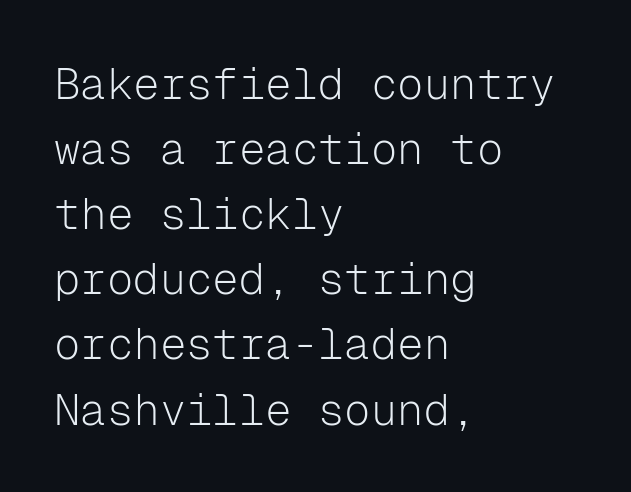
The image shows 44 px light sans-serif type, upright, monospaced; set left-aligned, normal line spacing (1.48x), normal letter spacing, not underlined; low stroke contrast and a medium x-height.
